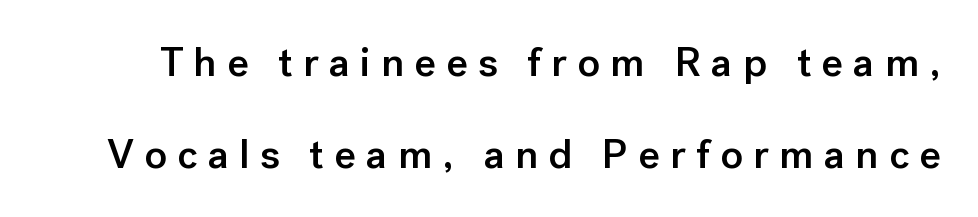
{"serif": "no", "italic": "no", "bold": "semi", "weight": "semibold", "width": "normal", "stroke_contrast": "low", "x_height": "medium", "monospaced": "no", "underline": "no", "line_spacing": "loose", "line_spacing_ratio": 2.25, "letter_spacing": "wide", "letter_spacing_em": 0.25, "glyph_px": 41}
